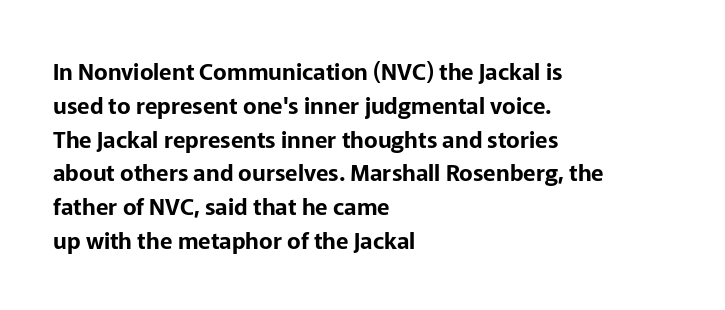
The image shows 23 px text type, upright; set left-aligned, normal line spacing (1.47x), normal letter spacing, not underlined.
